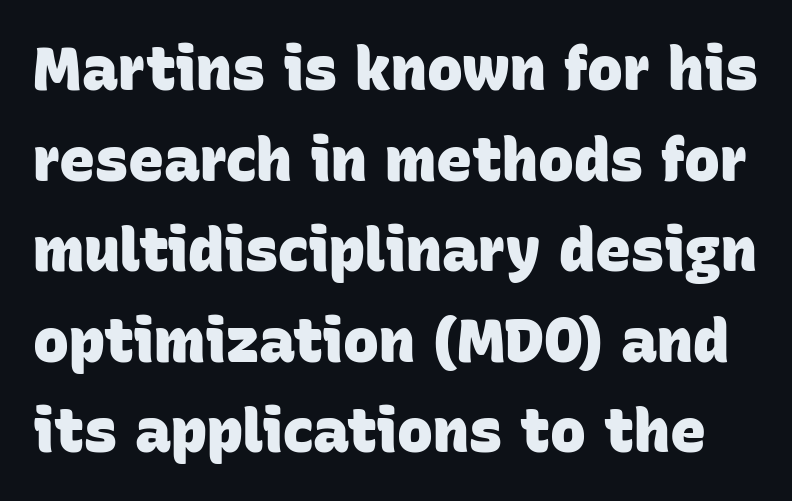
Q: Is the text bold? A: Yes.
Q: Is the typeface a serif or a sans-serif typeface? A: Sans-serif.
Q: Is the text underlined? A: No.
Q: Is the spacing between letters normal or unusually wide? A: Normal.
Q: Is the spacing between lines tight, normal or loose? A: Normal.
Q: Width (condensed, normal, or wide)? A: Normal.
Q: Stroke contrast? A: Low.
Q: x-height? A: Large.
Q: Monospaced? A: No.
